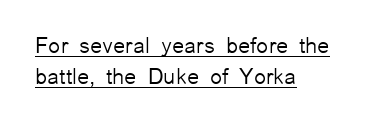
You can see a thin bar hugging the bottom of the glyphs. Interline gaps are of average width in this sample. Leftover space on each line is placed entirely after the last word. This is not heavy type; no bold has been used. In terms of posture, this sample is upright.
